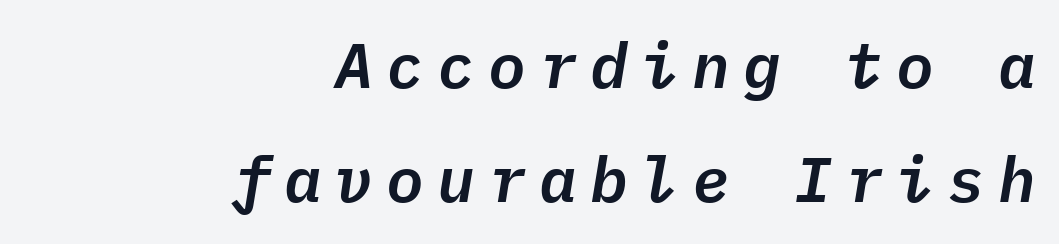
Look at the tracking — it's clearly loosened, letters drifting apart. Glance below the letters and you will spot only blank space. Does the copy run flush right? Yes — the right margin is perfectly even. The letters march in equal steps, a hallmark of fixed-pitch type. Slant detected: the letters are inclined.
